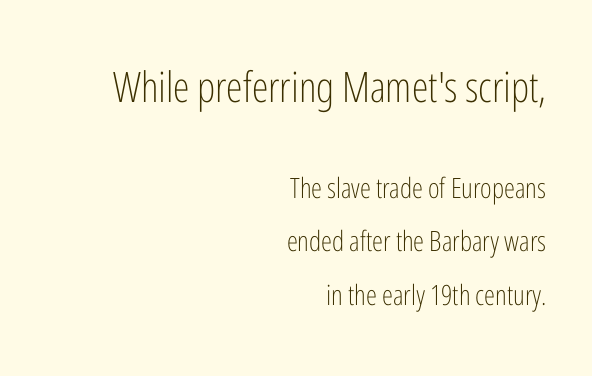
This sample is right-justified, so line beginnings fall wherever the words allow. The passage shown begins with its larger block and ends with its smaller one. Notice how the stems are strictly vertical — no italics here. Varying glyph widths throughout — classic text-font behaviour.
